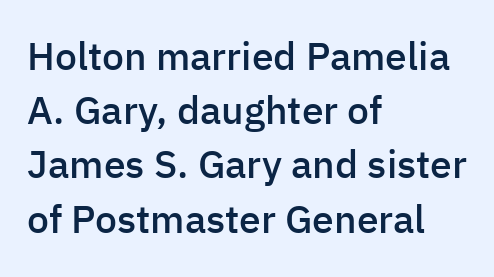
The image shows 39 px semibold sans-serif type, upright; set left-aligned, normal line spacing (1.39x), normal letter spacing, not underlined; low stroke contrast and a medium x-height.
